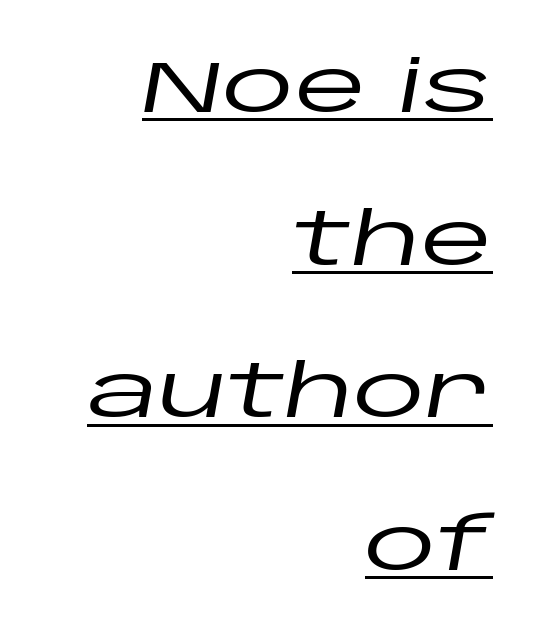
The image shows 73 px wide type, italic (leaning right); set right-aligned, loose line spacing (2.09x), normal letter spacing, underlined; low stroke contrast and a large x-height.
